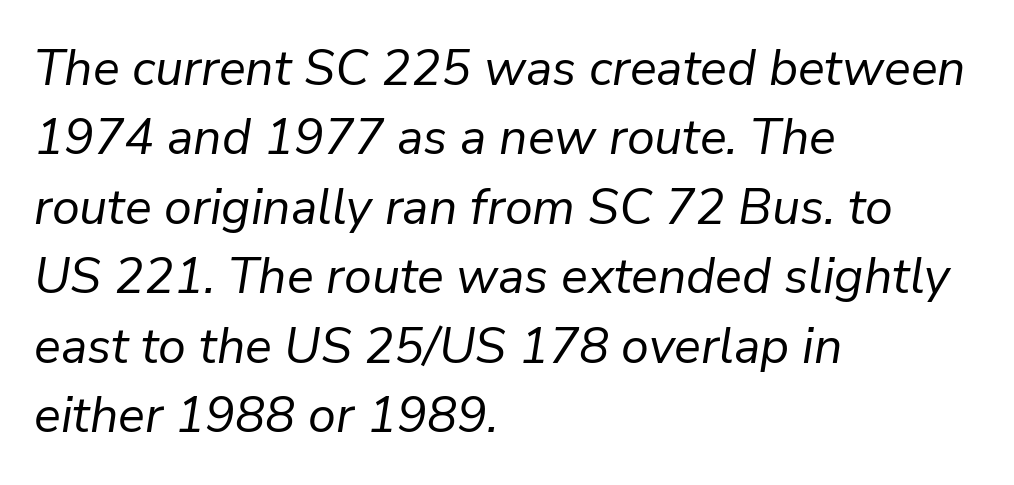
The image shows 50 px regular-weight type, italic (leaning right); set left-aligned, normal line spacing (1.39x), normal letter spacing, not underlined; low stroke contrast and a medium x-height.
